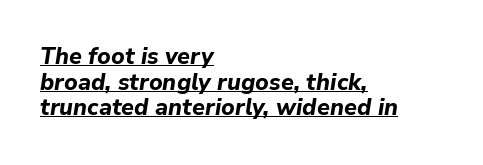
Q: Is the text bold? A: Yes.
Q: Is the text italic (slanted)? A: Yes, it leans right by about 9 degrees.
Q: Is the text underlined? A: Yes.
Q: How is the paragraph aligned? A: Left-aligned.
Q: Is the spacing between letters normal or unusually wide? A: Normal.
Q: Is the spacing between lines tight, normal or loose? A: Tight.
